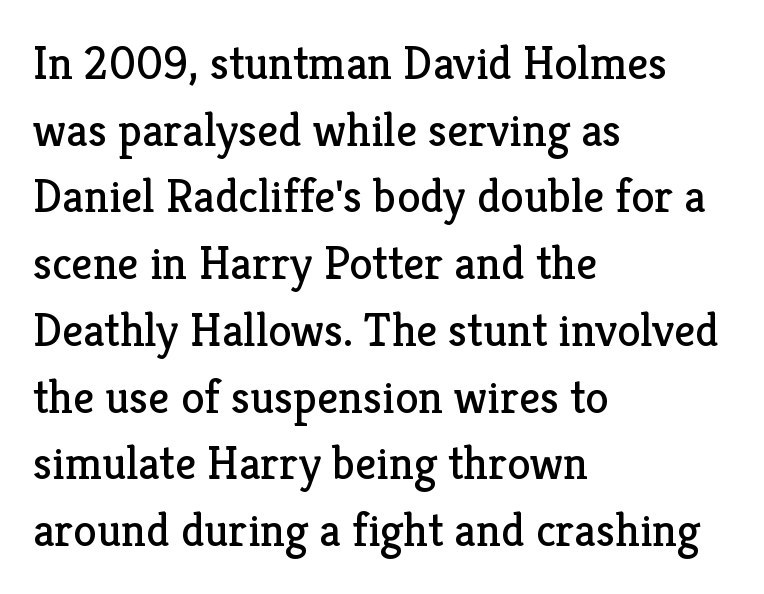
Q: Is the text bold? A: No.
Q: Is the text italic (slanted)? A: No, it is upright.
Q: Is the typeface a serif or a sans-serif typeface? A: Serif.
Q: Is the text underlined? A: No.
Q: How is the paragraph aligned? A: Left-aligned.
Q: Is the spacing between letters normal or unusually wide? A: Normal.
Q: Is the spacing between lines tight, normal or loose? A: Normal.
Q: Width (condensed, normal, or wide)? A: Normal.
Q: Stroke contrast? A: Low.
Q: x-height? A: Medium.
Q: Monospaced? A: No.
